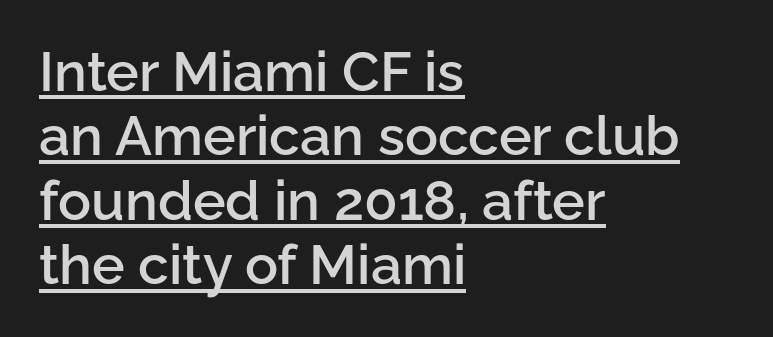
The image shows 55 px semibold sans-serif type, upright; set left-aligned, line spacing 1.17x, normal letter spacing, underlined; low stroke contrast and a medium x-height.
